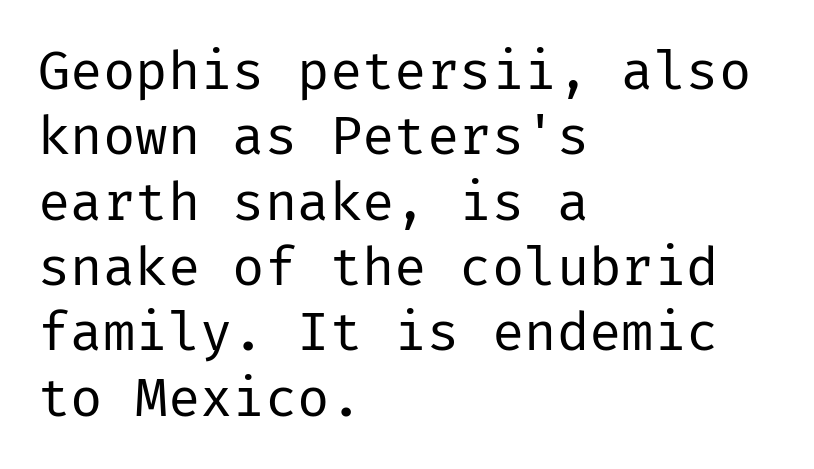
The image shows 54 px regular-weight sans-serif type, upright; set left-aligned, line spacing 1.21x, normal letter spacing, not underlined; low stroke contrast and a medium x-height.
